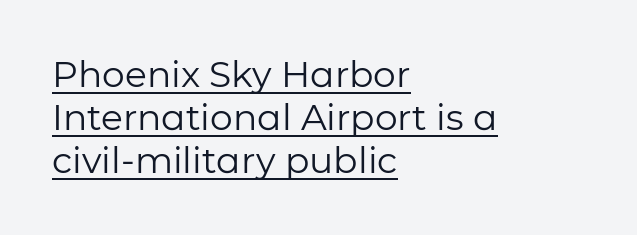
Each line starts at the same left margin while the right side varies. The font family rendered here belongs to the sans-serif group. Character widths vary here, with narrow letters taking less room than wide ones. The cut favours lightness, reaching ordinary text weight at its darkest. The axis of the letterforms is exactly vertical.
